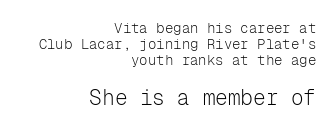
{"italic": "no", "bold": "no", "underline": "no", "align": "right", "line_spacing": "tight", "line_spacing_ratio": 1.14, "letter_spacing": "normal", "letter_spacing_em": 0.0, "larger_block": "second", "size_ratio": 1.5, "glyph_px": 21}
